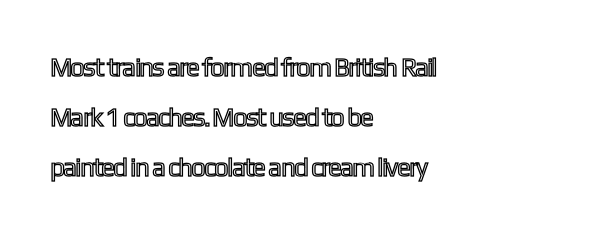
Just letters on the line, the space beneath them empty. A student would call this left alignment; a typographer would say flush left, rag right. The lines are spread far apart with generous leading. Observe the ordinary spacing: letters are neighbours, not strangers. Nope, not italic — everything's standing straight.
